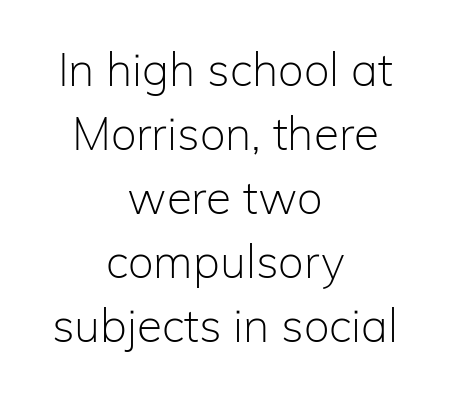
You could not count columns in this text — the font is proportionally spaced. Is the type heavy? It reads as light-to-regular instead. Nobody drew a line under any word here. Letter spacing: default. Each new line begins a customary step beneath the previous one. The font's upright variant was chosen for this text.
